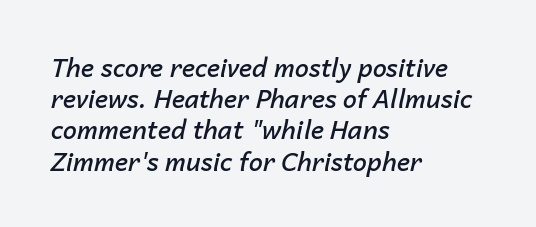
Nobody touched the tracking dial on this one. The face used here is a semibold: visibly heavier than regular, lighter than bold. Summary of vertical rhythm: regular, with standard interline spacing. A bare baseline throughout the passage. Emphasis-style slanted type is in use.
